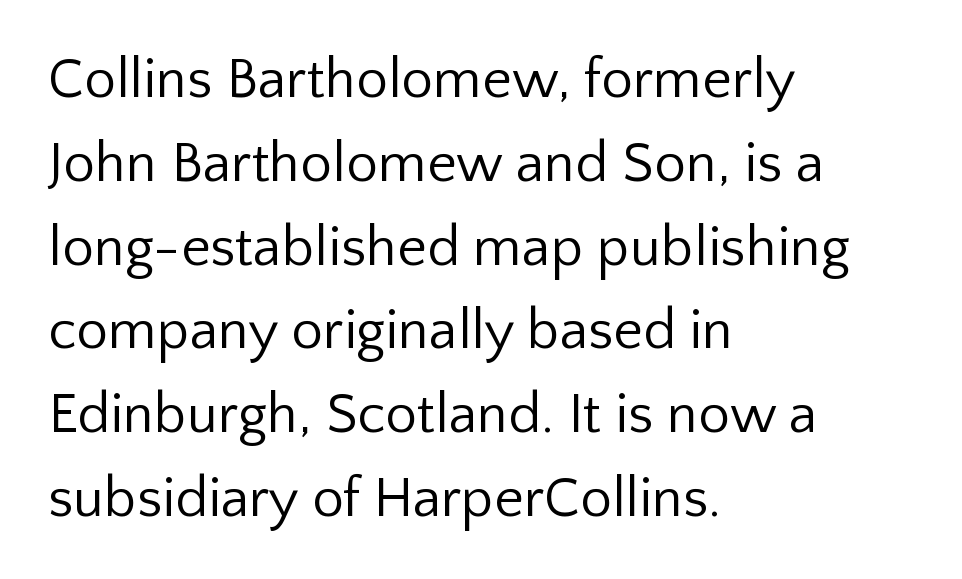
No word sits above an underline. The designer went with a sans here, leaving each stem footless. A typesetter would call this proportional, since set widths differ per character. The rendering keeps characters at their native spacing.
